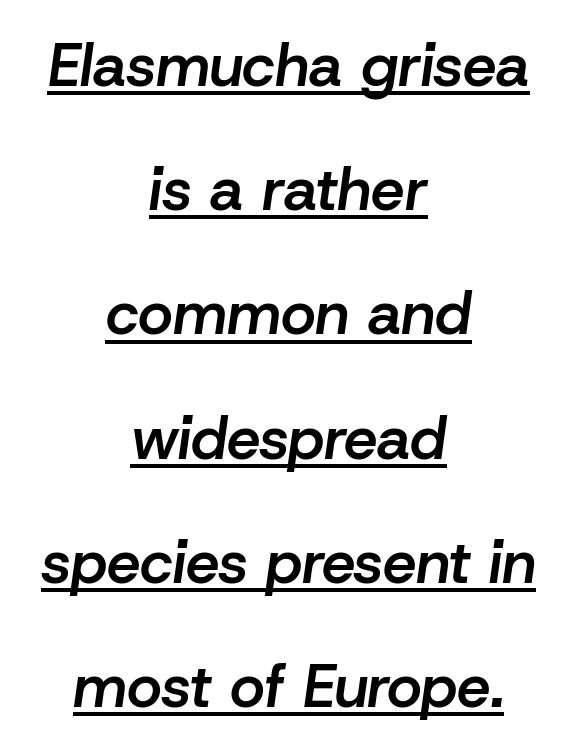
The image shows 60 px semibold type, italic (leaning right); set centered, loose line spacing (2.07x), normal letter spacing, underlined; low stroke contrast and a medium x-height.
